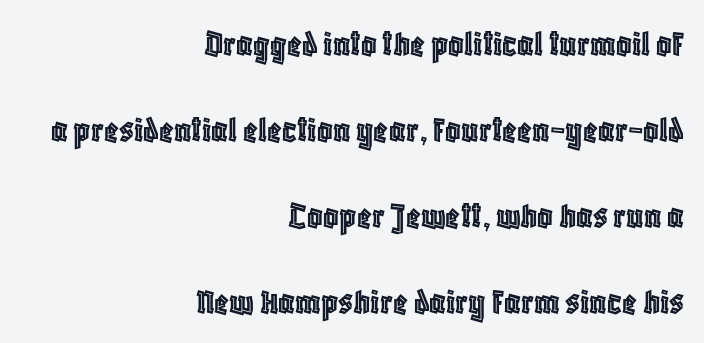
A typesetter would call this leading open, well beyond the default. Reading down the block, your eye finds every line finishing at a fixed right position. The axis of the letterforms is exactly vertical. Think of a printed novel: that variable character pitch is what you see here.
